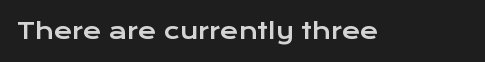
The image shows 22 px text type, upright; set normal letter spacing, not underlined.
